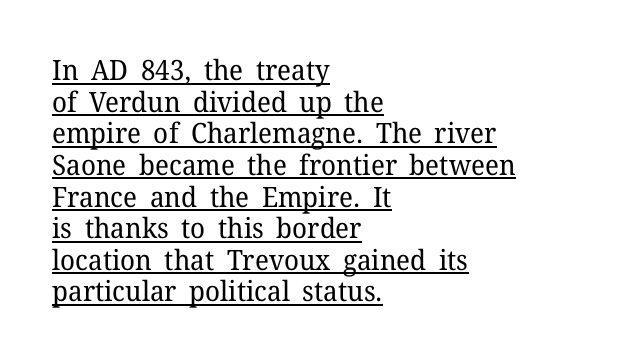
Q: Is the text bold? A: No.
Q: Is the text italic (slanted)? A: No, it is upright.
Q: Is the typeface a serif or a sans-serif typeface? A: Serif.
Q: Is the text underlined? A: Yes.
Q: How is the paragraph aligned? A: Left-aligned.
Q: Is the spacing between letters normal or unusually wide? A: Normal.
Q: Is the spacing between lines tight, normal or loose? A: Tight.
Q: Width (condensed, normal, or wide)? A: Normal.
Q: Stroke contrast? A: Low.
Q: x-height? A: Medium.
Q: Monospaced? A: No.
